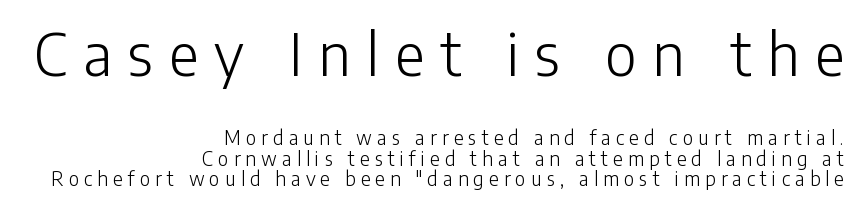
Q: Is the text bold? A: No.
Q: Is the text italic (slanted)? A: No, it is upright.
Q: Is the typeface a serif or a sans-serif typeface? A: Sans-serif.
Q: Is the text underlined? A: No.
Q: How is the paragraph aligned? A: Right-aligned.
Q: Is the spacing between letters normal or unusually wide? A: Unusually wide.
Q: Is the spacing between lines tight, normal or loose? A: Tight.
Q: Which block of text is set in a larger size, the first (top) or the second (bottom)? A: The first (top) one.
Q: Width (condensed, normal, or wide)? A: Normal.
Q: Stroke contrast? A: Low.
Q: x-height? A: Medium.
Q: Monospaced? A: No.
